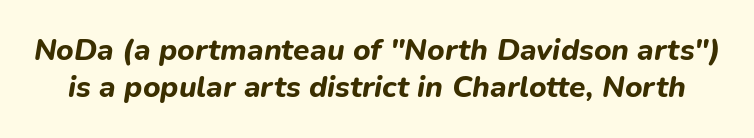
Q: Is the text bold? A: Yes.
Q: Is the text italic (slanted)? A: Yes, it leans right by about 9 degrees.
Q: Is the text underlined? A: No.
Q: Is the spacing between letters normal or unusually wide? A: Normal.
Q: Width (condensed, normal, or wide)? A: Normal.
Q: Stroke contrast? A: Low.
Q: x-height? A: Medium.
Q: Monospaced? A: No.
